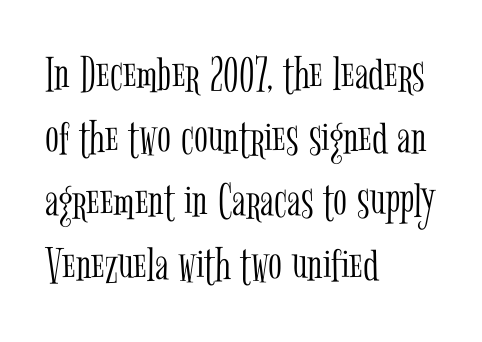
Q: Is the text bold? A: No.
Q: Is the text italic (slanted)? A: No, it is upright.
Q: Is the typeface a serif or a sans-serif typeface? A: Serif.
Q: Is the text underlined? A: No.
Q: How is the paragraph aligned? A: Left-aligned.
Q: Is the spacing between letters normal or unusually wide? A: Normal.
Q: Is the spacing between lines tight, normal or loose? A: Normal.
Q: Width (condensed, normal, or wide)? A: Condensed.
Q: Stroke contrast? A: Low.
Q: x-height? A: Medium.
Q: Monospaced? A: No.
